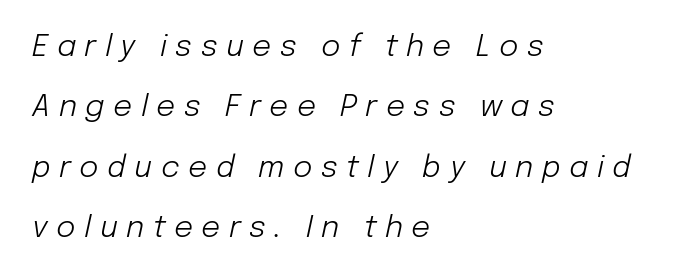
Q: Is the text bold? A: No.
Q: Is the text italic (slanted)? A: Yes, it leans right by about 12 degrees.
Q: Is the text underlined? A: No.
Q: How is the paragraph aligned? A: Left-aligned.
Q: Is the spacing between letters normal or unusually wide? A: Unusually wide.
Q: Is the spacing between lines tight, normal or loose? A: Loose.
Q: Width (condensed, normal, or wide)? A: Normal.
Q: Stroke contrast? A: Low.
Q: x-height? A: Medium.
Q: Monospaced? A: No.
